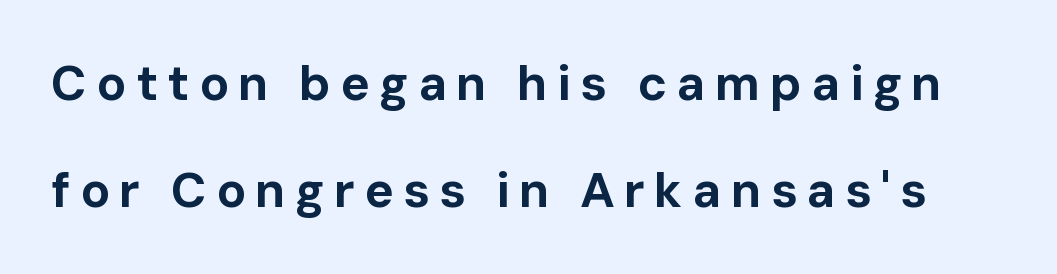
The image shows 49 px bold sans-serif type, upright; set loose line spacing (2.18x), not underlined; low stroke contrast and a medium x-height.
